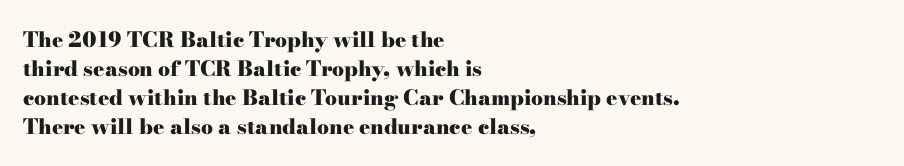
The image shows 21 px bold type, upright; set left-aligned, normal line spacing (1.38x), normal letter spacing, not underlined.
